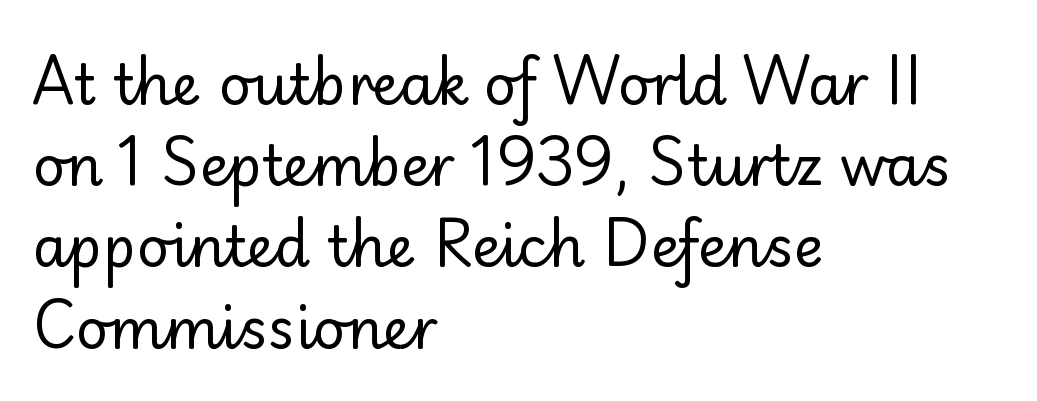
The image shows 56 px regular-weight sans-serif type, upright; set left-aligned, normal line spacing (1.45x), normal letter spacing, not underlined; low stroke contrast and a small x-height.
